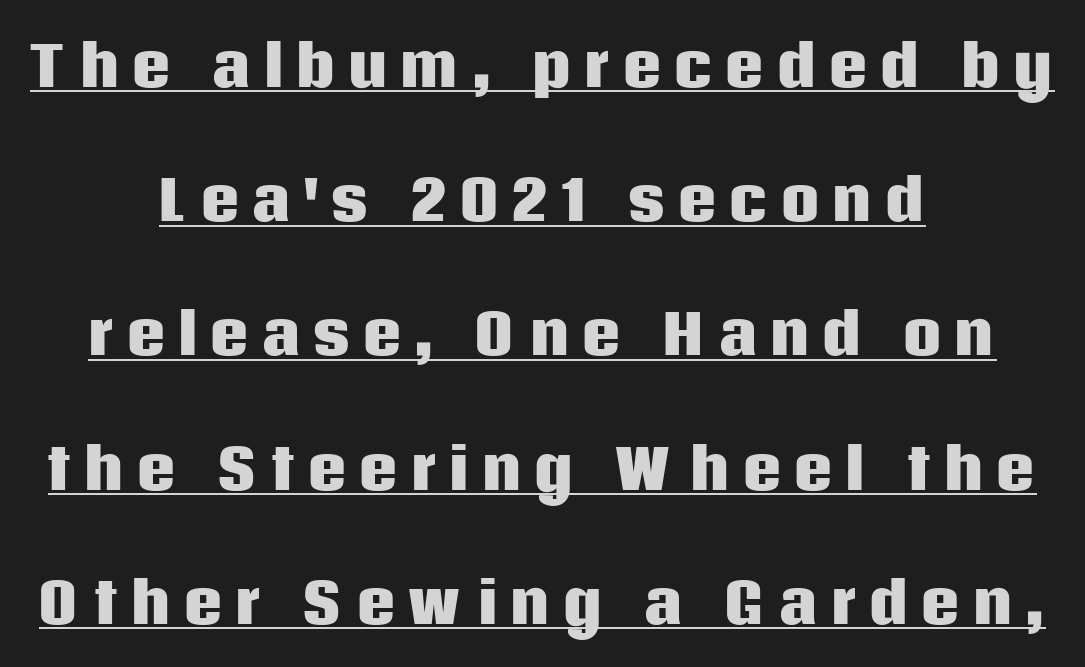
The image shows 55 px heavy sans-serif type, upright; set centered, loose line spacing (2.44x), unusually wide letter spacing (+0.21 em), underlined; low stroke contrast and a large x-height.
